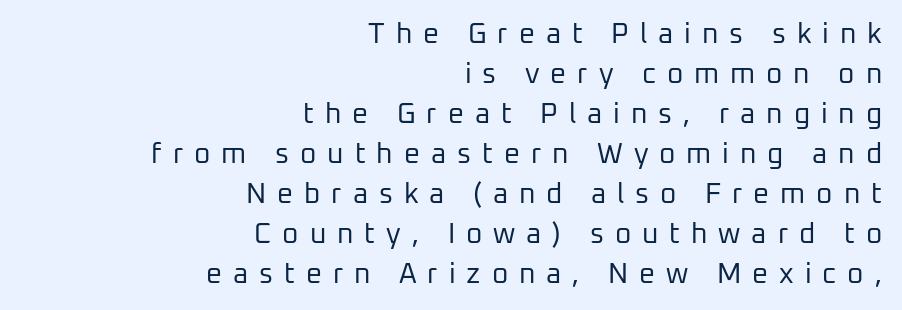
{"serif": "no", "italic": "no", "bold": "no", "weight": "regular", "width": "normal", "stroke_contrast": "low", "x_height": "medium", "monospaced": "no", "underline": "no", "align": "right", "line_spacing": "normal", "line_spacing_ratio": 1.43, "letter_spacing": "wide", "letter_spacing_em": 0.39, "glyph_px": 28}
